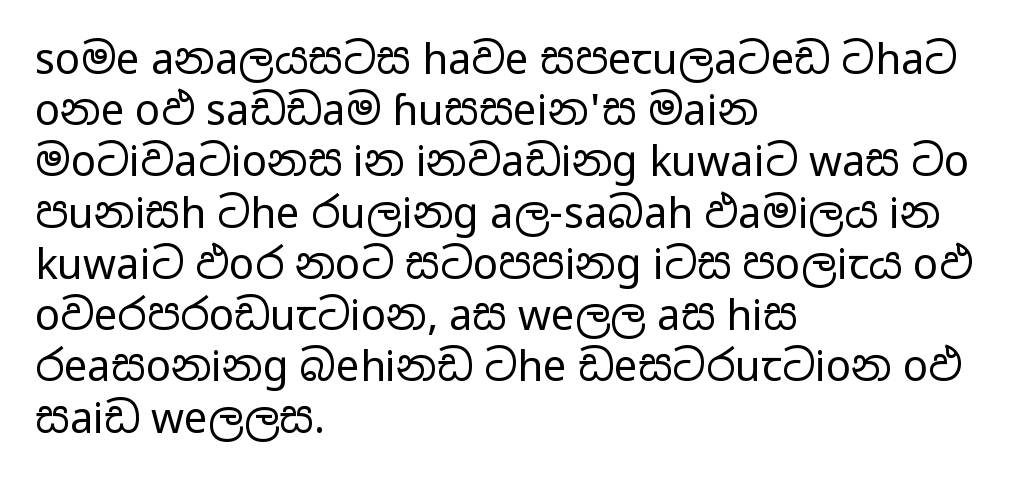
Q: Is the text bold? A: No.
Q: Is the text italic (slanted)? A: No, it is upright.
Q: Is the typeface a serif or a sans-serif typeface? A: Sans-serif.
Q: Is the text underlined? A: No.
Q: How is the paragraph aligned? A: Left-aligned.
Q: Is the spacing between letters normal or unusually wide? A: Normal.
Q: Width (condensed, normal, or wide)? A: Wide.
Q: Stroke contrast? A: Low.
Q: x-height? A: Medium.
Q: Monospaced? A: No.
